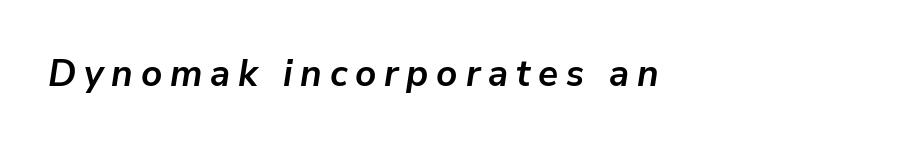
The image shows 37 px semibold type, italic (leaning right); set left-aligned, unusually wide letter spacing (+0.21 em), not underlined; low stroke contrast and a medium x-height.
